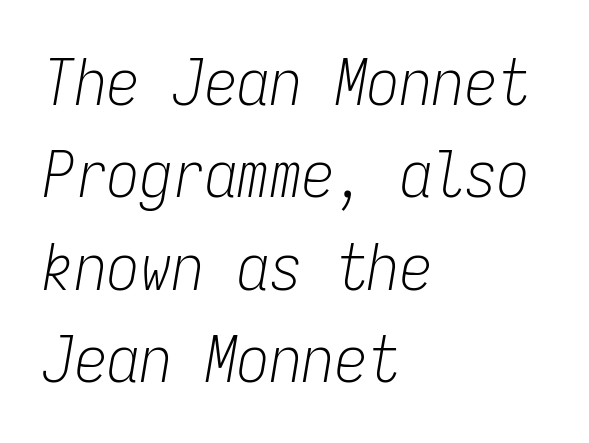
Q: Is the text bold? A: No.
Q: Is the text italic (slanted)? A: Yes, it leans right by about 9 degrees.
Q: Is the text underlined? A: No.
Q: How is the paragraph aligned? A: Left-aligned.
Q: Is the spacing between letters normal or unusually wide? A: Normal.
Q: Is the spacing between lines tight, normal or loose? A: Normal.
Q: Width (condensed, normal, or wide)? A: Condensed.
Q: Stroke contrast? A: Low.
Q: x-height? A: Medium.
Q: Monospaced? A: Yes.
